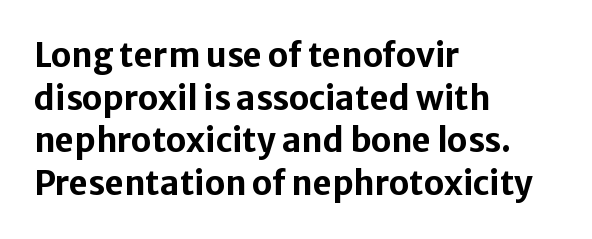
The image shows 33 px bold sans-serif type, upright; set left-aligned, normal line spacing (1.29x), normal letter spacing, not underlined; low stroke contrast and a medium x-height.
